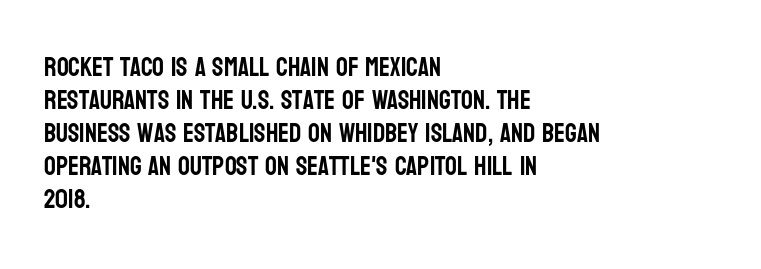
{"italic": "no", "underline": "no", "align": "left", "line_spacing": "normal", "line_spacing_ratio": 1.27, "letter_spacing": "normal", "letter_spacing_em": 0.0, "glyph_px": 26}
